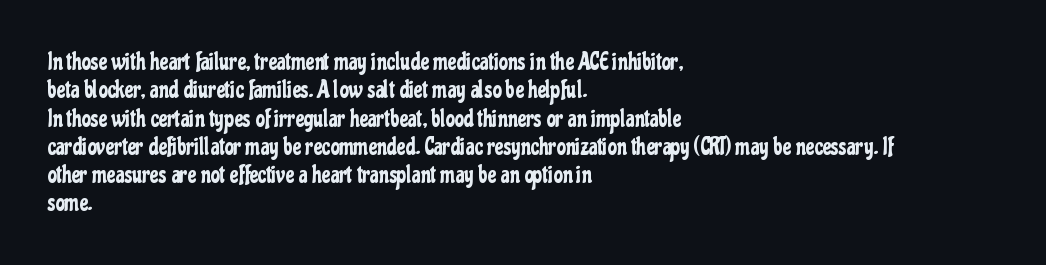
Q: Is the text italic (slanted)? A: No, it is upright.
Q: Is the text underlined? A: No.
Q: How is the paragraph aligned? A: Left-aligned.
Q: Is the spacing between letters normal or unusually wide? A: Normal.
